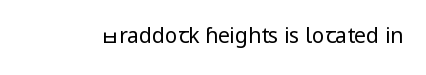
Q: Is the text bold? A: No.
Q: Is the text italic (slanted)? A: No, it is upright.
Q: Is the text underlined? A: No.
Q: Is the spacing between letters normal or unusually wide? A: Normal.
